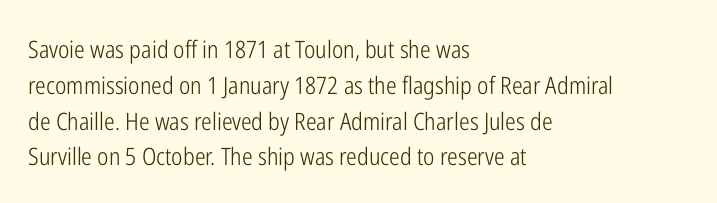
The setting favours the left margin, as ordinary paragraphs usually do. Upright lettering throughout. Letter spacing: default. No chunkiness to these letters — they're not bold.
